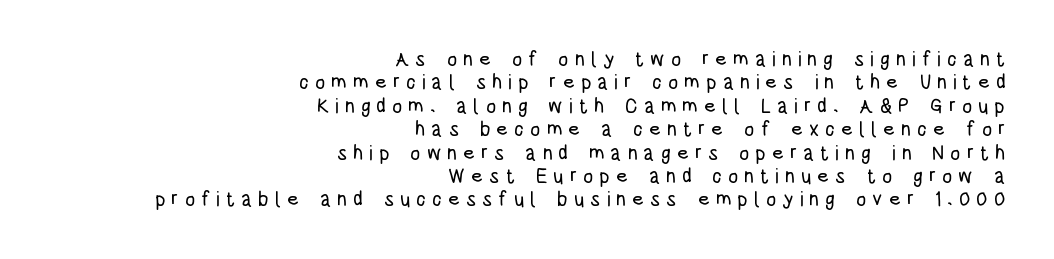
The image shows 20 px text type, upright; set right-aligned, line spacing 1.17x, unusually wide letter spacing (+0.3 em), not underlined.
